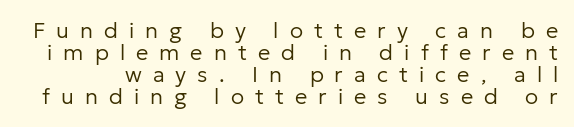
Look at the tracking — it's clearly loosened, letters drifting apart. The lettering holds an erect, upright posture throughout. Underline: absent. The weight would be labelled regular, book, light, or lighter still.
